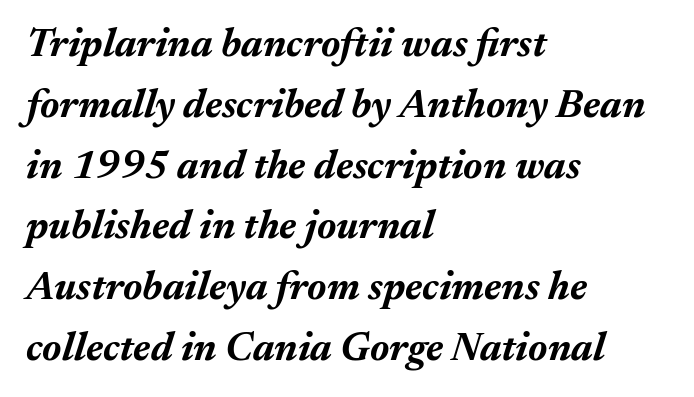
When letters slant like this, we call the style italic. Character widths vary here, with narrow letters taking less room than wide ones. Line beginnings align vertically; line endings do not. Honestly, the letter spacing is just normal — you wouldn't notice it.
